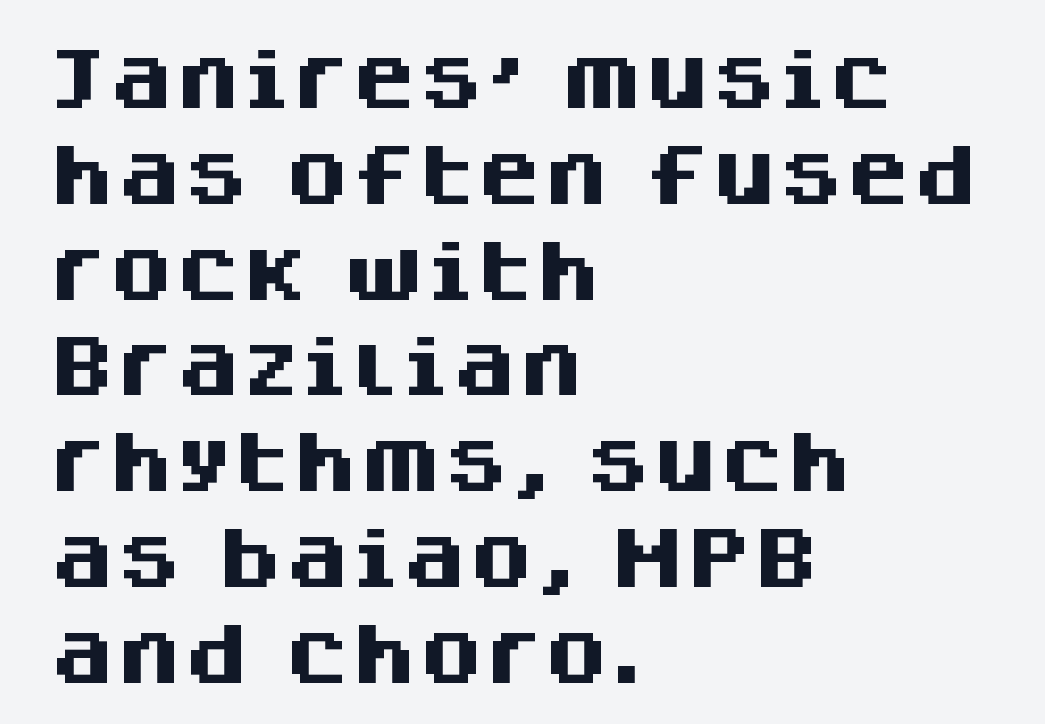
The image shows 67 px heavy sans-serif type, upright; set left-aligned, normal line spacing (1.43x), normal letter spacing, not underlined; medium stroke contrast and a large x-height.
